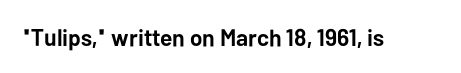
{"italic": "no", "bold": "yes", "underline": "no", "letter_spacing": "normal", "letter_spacing_em": 0.0, "glyph_px": 24}
